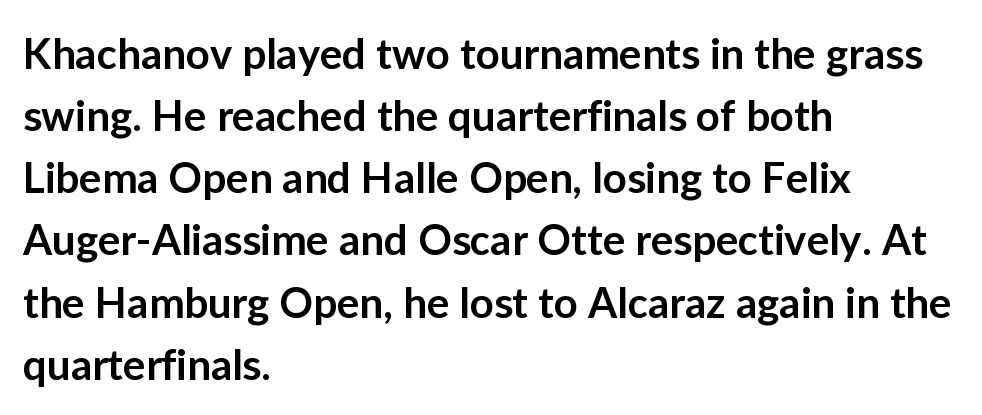
Q: Is the text bold? A: Semi-bold.
Q: Is the text italic (slanted)? A: No, it is upright.
Q: Is the typeface a serif or a sans-serif typeface? A: Sans-serif.
Q: Is the text underlined? A: No.
Q: How is the paragraph aligned? A: Left-aligned.
Q: Is the spacing between letters normal or unusually wide? A: Normal.
Q: Is the spacing between lines tight, normal or loose? A: Normal.
Q: Width (condensed, normal, or wide)? A: Normal.
Q: Stroke contrast? A: Low.
Q: x-height? A: Medium.
Q: Monospaced? A: No.
